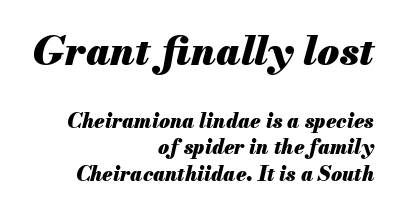
{"italic": "yes", "lean": "right", "slant_degrees": 13, "bold": "yes", "weight": "heavy", "width": "normal", "stroke_contrast": "medium", "x_height": "small", "monospaced": "no", "underline": "no", "align": "right", "line_spacing": "normal", "line_spacing_ratio": 1.32, "letter_spacing": "normal", "letter_spacing_em": 0.0, "larger_block": "first", "size_ratio": 2.0, "glyph_px": 40}
